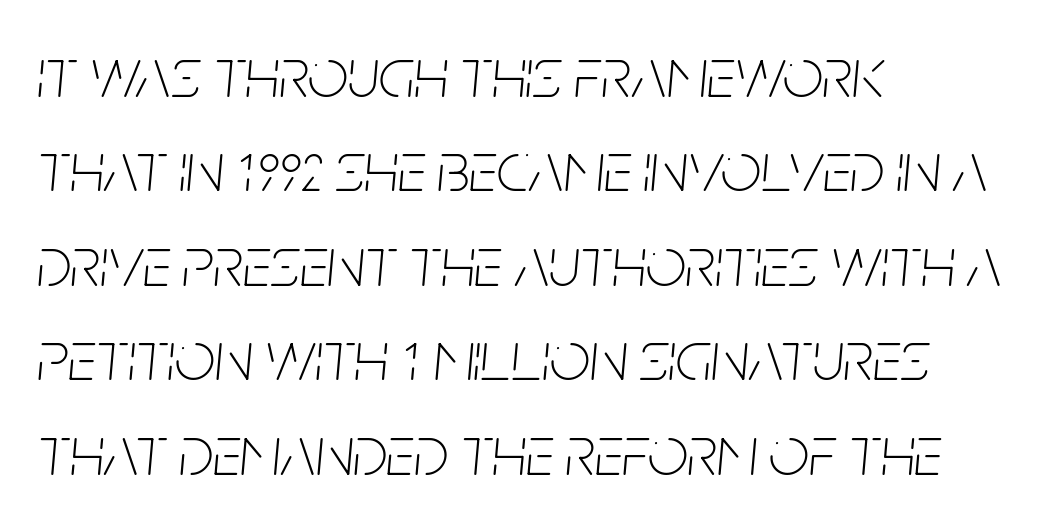
{"italic": "yes", "lean": "right", "slant_degrees": 5, "bold": "no", "weight": "thin", "width": "condensed", "stroke_contrast": "low", "x_height": "large", "monospaced": "no", "underline": "no", "align": "left", "line_spacing": "normal", "line_spacing_ratio": 1.33, "letter_spacing": "normal", "letter_spacing_em": 0.0, "glyph_px": 71}
